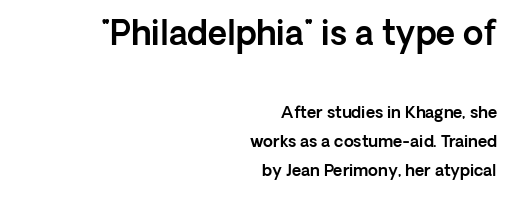
The image shows 33 px sans-serif type, upright; set right-aligned, line spacing 1.81x, normal letter spacing, not underlined; the first (top) block is 2.06x larger; a medium x-height.
